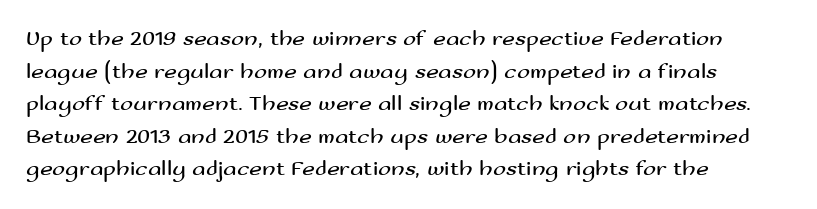
Q: Is the text bold? A: No.
Q: Is the text italic (slanted)? A: No, it is upright.
Q: Is the text underlined? A: No.
Q: How is the paragraph aligned? A: Left-aligned.
Q: Is the spacing between letters normal or unusually wide? A: Normal.
Q: Is the spacing between lines tight, normal or loose? A: Normal.
